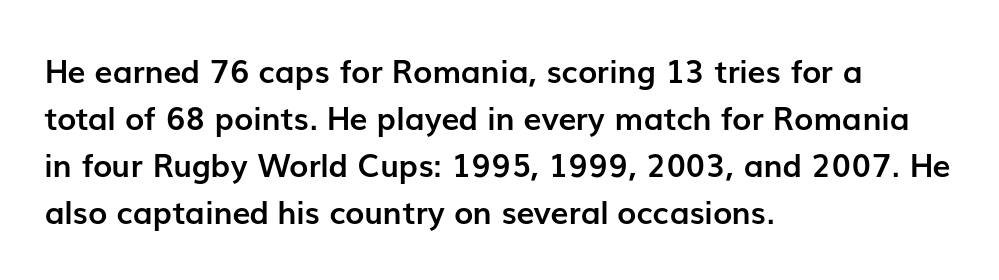
{"serif": "no", "italic": "no", "bold": "yes", "weight": "semibold", "width": "normal", "stroke_contrast": "low", "x_height": "medium", "monospaced": "no", "underline": "no", "align": "left", "line_spacing": "normal", "line_spacing_ratio": 1.47, "letter_spacing": "normal", "letter_spacing_em": 0.0, "glyph_px": 32}
